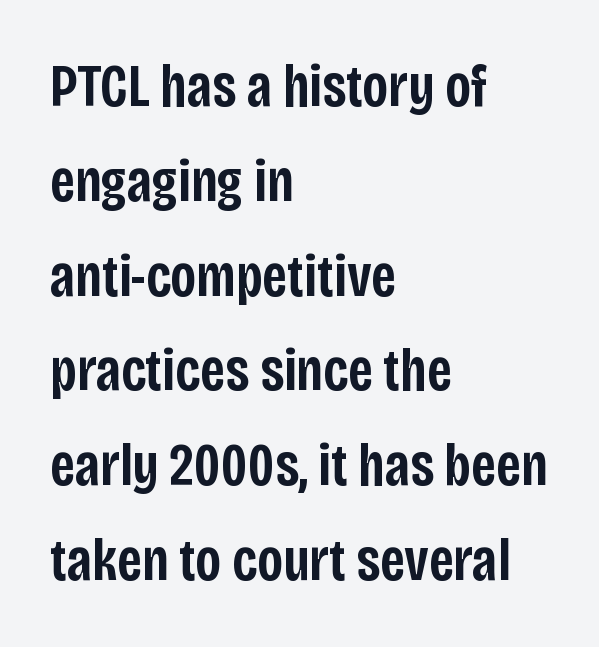
The image shows 60 px semibold, condensed sans-serif type, upright; set left-aligned, normal line spacing (1.58x), normal letter spacing, not underlined; low stroke contrast and a large x-height.
